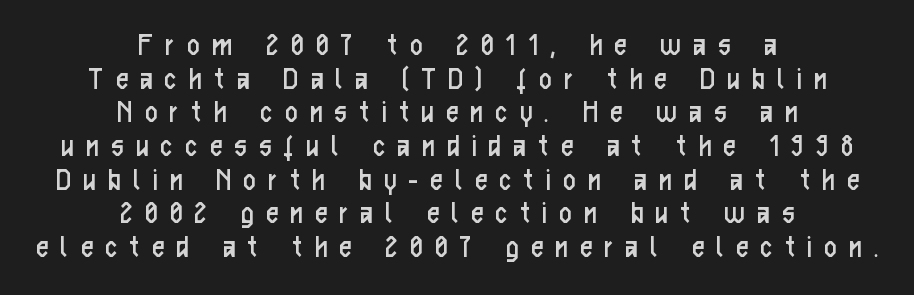
Font category for this specimen: sans-serif. Is the block centered? Yes — each line is placed symmetrically about the middle. A typesetter would call this leading minimal, almost set solid. The characters are drawn with everyday or finer stroke widths. How are the letters spaced? Widely, with obvious added tracking. The gap between lines stays unmarked.
